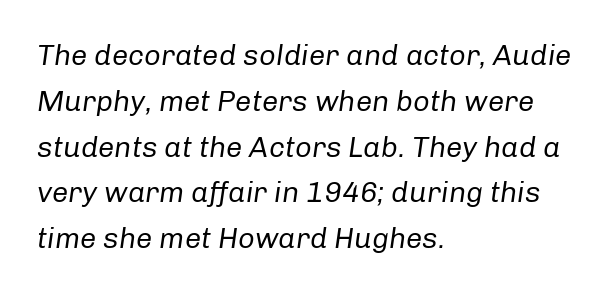
The image shows 29 px regular-weight type, italic (leaning right); set left-aligned, normal line spacing (1.58x), normal letter spacing, not underlined; low stroke contrast and a medium x-height.
